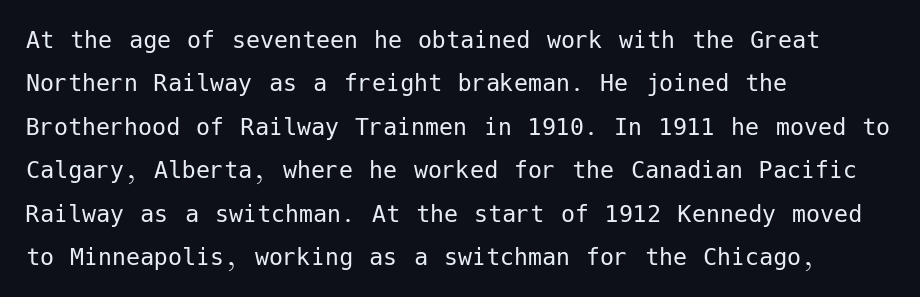
Q: Is the text bold? A: No.
Q: Is the text italic (slanted)? A: No, it is upright.
Q: Is the typeface a serif or a sans-serif typeface? A: Sans-serif.
Q: Is the text underlined? A: No.
Q: How is the paragraph aligned? A: Left-aligned.
Q: Is the spacing between letters normal or unusually wide? A: Normal.
Q: Is the spacing between lines tight, normal or loose? A: Normal.
Q: Width (condensed, normal, or wide)? A: Normal.
Q: Stroke contrast? A: Low.
Q: x-height? A: Medium.
